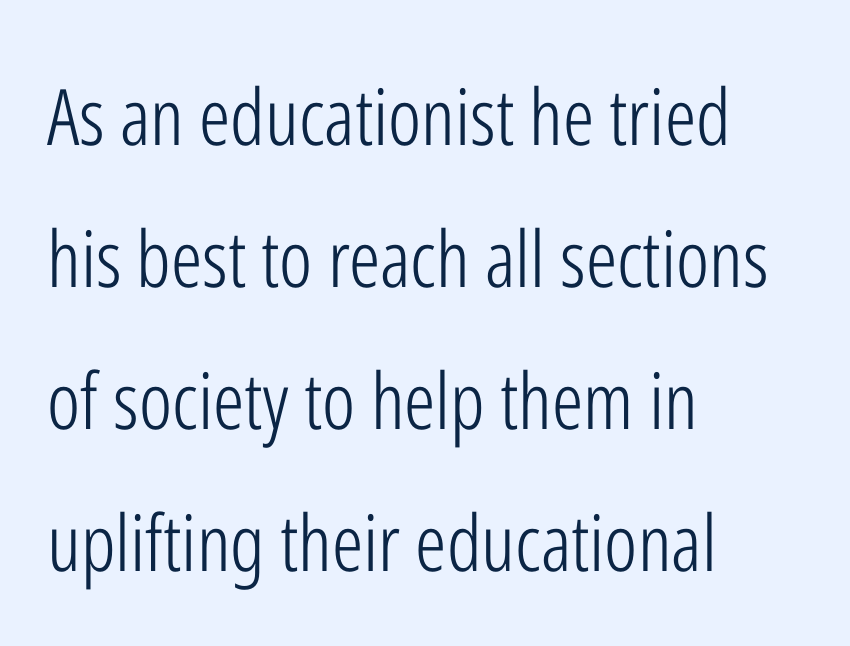
{"serif": "no", "italic": "no", "bold": "no", "weight": "light", "width": "condensed", "stroke_contrast": "low", "x_height": "medium", "monospaced": "no", "underline": "no", "align": "left", "line_spacing_ratio": 1.82, "letter_spacing": "normal", "letter_spacing_em": 0.0, "glyph_px": 78}
